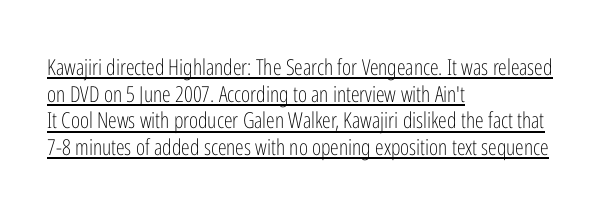
Q: Is the text bold? A: No.
Q: Is the text italic (slanted)? A: No, it is upright.
Q: Is the text underlined? A: Yes.
Q: How is the paragraph aligned? A: Left-aligned.
Q: Is the spacing between letters normal or unusually wide? A: Normal.
